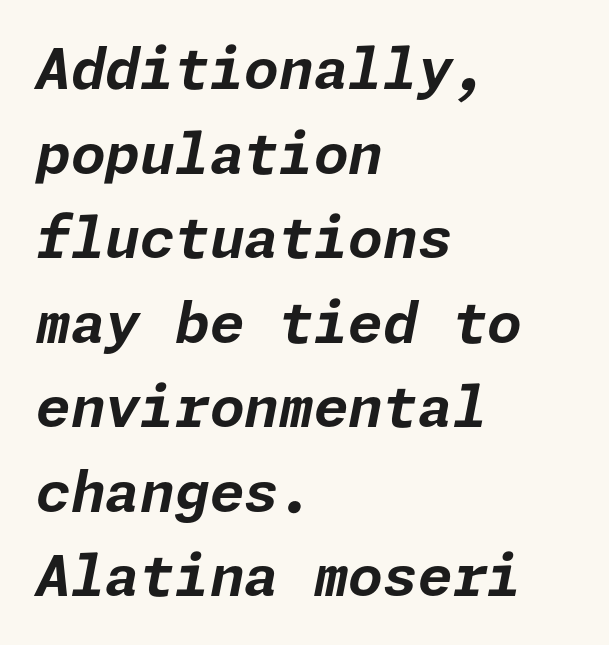
Q: Is the text bold? A: Yes.
Q: Is the text italic (slanted)? A: Yes, it leans right by about 11 degrees.
Q: Is the text underlined? A: No.
Q: How is the paragraph aligned? A: Left-aligned.
Q: Is the spacing between letters normal or unusually wide? A: Normal.
Q: Is the spacing between lines tight, normal or loose? A: Normal.
Q: Width (condensed, normal, or wide)? A: Normal.
Q: Stroke contrast? A: Low.
Q: x-height? A: Medium.
